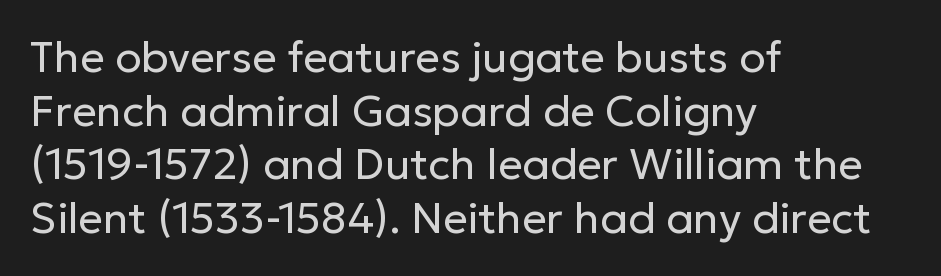
Q: Is the text bold? A: No.
Q: Is the text italic (slanted)? A: No, it is upright.
Q: Is the typeface a serif or a sans-serif typeface? A: Sans-serif.
Q: Is the text underlined? A: No.
Q: How is the paragraph aligned? A: Left-aligned.
Q: Is the spacing between letters normal or unusually wide? A: Normal.
Q: Is the spacing between lines tight, normal or loose? A: Normal.
Q: Width (condensed, normal, or wide)? A: Normal.
Q: Stroke contrast? A: Low.
Q: x-height? A: Medium.
Q: Monospaced? A: No.
